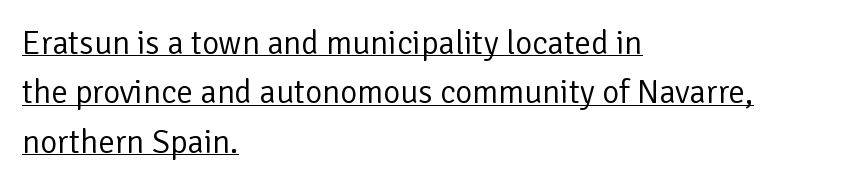
{"serif": "no", "italic": "no", "bold": "no", "weight": "regular", "width": "normal", "stroke_contrast": "low", "x_height": "medium", "monospaced": "no", "underline": "yes", "align": "left", "line_spacing": "normal", "line_spacing_ratio": 1.5, "letter_spacing": "normal", "letter_spacing_em": 0.0, "glyph_px": 33}
